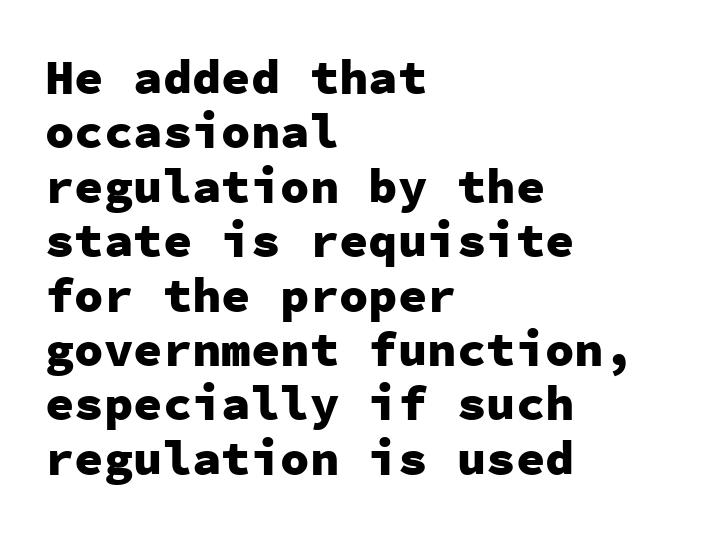
This rendering features lettering with no underline. Is there much room between lines? No — they nearly touch. These words are printed bold, with thick strokes throughout. Horizontally, the lines are justified to the leading edge only. Is there any slant? The stems are plumb.
